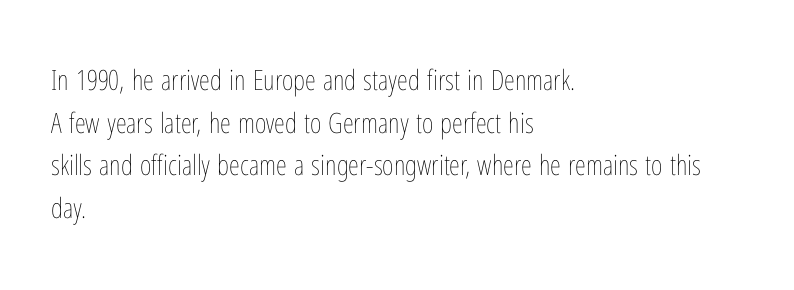
{"italic": "no", "bold": "no", "weight": "thin", "width": "condensed", "stroke_contrast": "low", "x_height": "medium", "monospaced": "no", "underline": "no", "align": "left", "line_spacing": "normal", "line_spacing_ratio": 1.52, "letter_spacing": "normal", "letter_spacing_em": 0.0, "glyph_px": 28}
